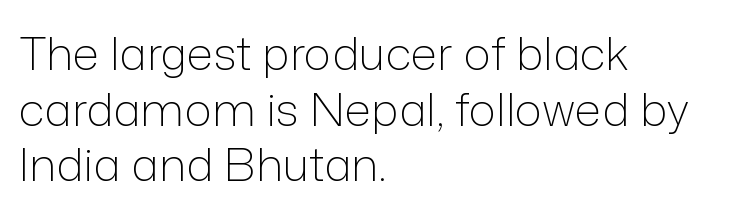
{"serif": "no", "italic": "no", "bold": "no", "weight": "light", "width": "normal", "stroke_contrast": "low", "x_height": "medium", "monospaced": "no", "underline": "no", "align": "left", "line_spacing_ratio": 1.21, "letter_spacing": "normal", "letter_spacing_em": 0.0, "glyph_px": 46}
